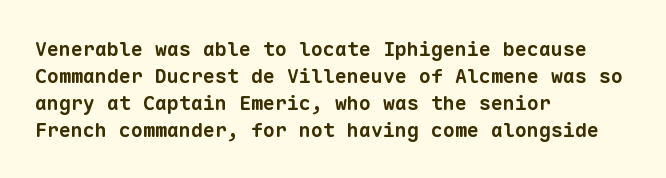
Does the leading feel generous? No, just average. The line texture is even and compact thanks to regular tracking. Typeset ragged right — the left edge is the straight one. Is the type bold? Yes — the strokes are clearly thick and heavy.
